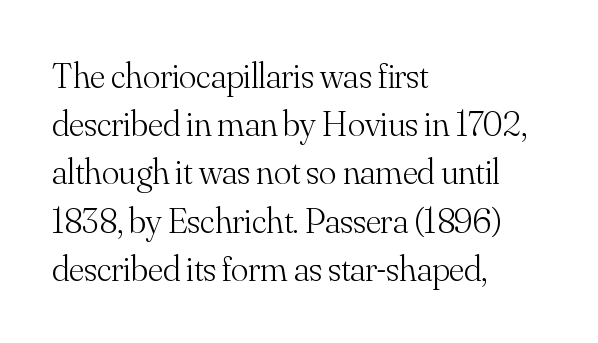
Q: Is the text bold? A: No.
Q: Is the text italic (slanted)? A: No, it is upright.
Q: Is the typeface a serif or a sans-serif typeface? A: Serif.
Q: Is the text underlined? A: No.
Q: How is the paragraph aligned? A: Left-aligned.
Q: Is the spacing between letters normal or unusually wide? A: Normal.
Q: Is the spacing between lines tight, normal or loose? A: Normal.
Q: Width (condensed, normal, or wide)? A: Normal.
Q: Stroke contrast? A: Medium.
Q: x-height? A: Small.
Q: Monospaced? A: No.
